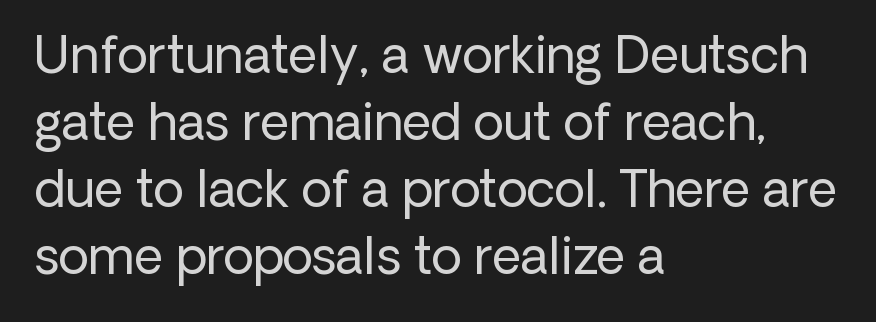
Layout note: lines flush left. The typeface has the unassuming heft of standard copy or less. The letters advance in unequal steps, a hallmark of proportional type. This rendering features lettering with no underline. What kind of face is this? One without serifs — a sans. No italicization has been applied; the sample stays upright.
